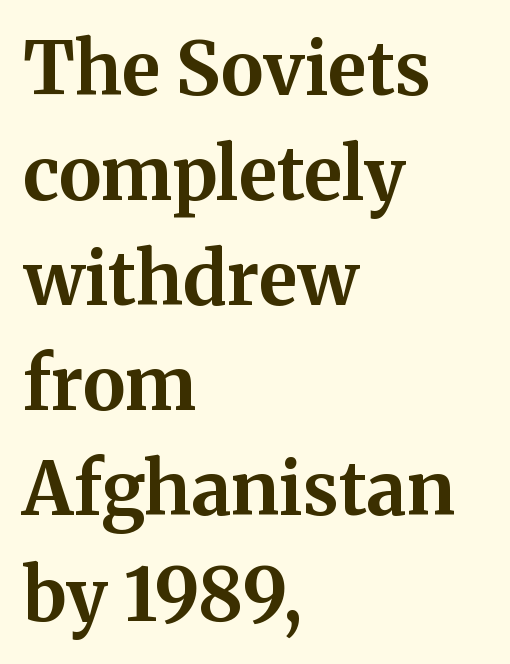
{"serif": "yes", "italic": "no", "bold": "yes", "weight": "bold", "width": "normal", "stroke_contrast": "medium", "x_height": "medium", "monospaced": "no", "underline": "no", "align": "left", "line_spacing": "normal", "line_spacing_ratio": 1.44, "letter_spacing": "normal", "letter_spacing_em": 0.0, "glyph_px": 73}
